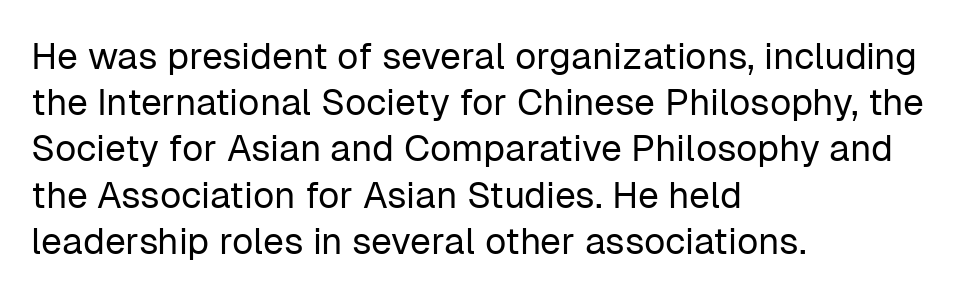
Q: Is the text bold? A: No.
Q: Is the text italic (slanted)? A: No, it is upright.
Q: Is the typeface a serif or a sans-serif typeface? A: Sans-serif.
Q: Is the text underlined? A: No.
Q: How is the paragraph aligned? A: Left-aligned.
Q: Is the spacing between letters normal or unusually wide? A: Normal.
Q: Is the spacing between lines tight, normal or loose? A: Normal.
Q: Width (condensed, normal, or wide)? A: Normal.
Q: Stroke contrast? A: Low.
Q: x-height? A: Medium.
Q: Monospaced? A: No.
